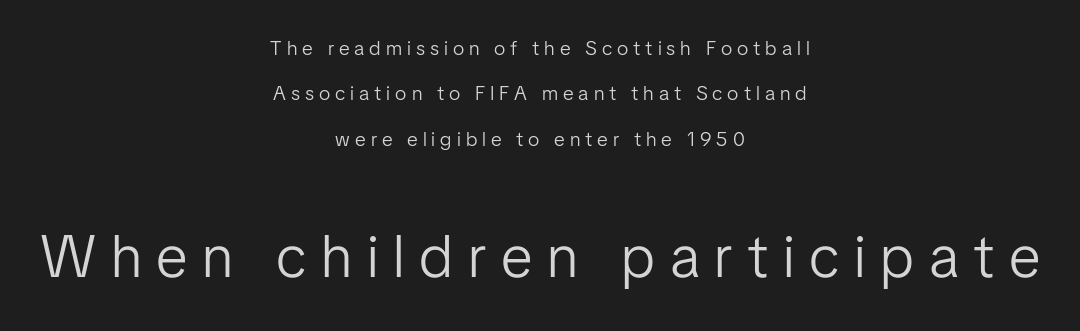
Q: Is the text bold? A: No.
Q: Is the text italic (slanted)? A: No, it is upright.
Q: Is the typeface a serif or a sans-serif typeface? A: Sans-serif.
Q: Is the text underlined? A: No.
Q: How is the paragraph aligned? A: Centered.
Q: Is the spacing between letters normal or unusually wide? A: Unusually wide.
Q: Is the spacing between lines tight, normal or loose? A: Loose.
Q: Which block of text is set in a larger size, the first (top) or the second (bottom)? A: The second (bottom) one.
Q: Width (condensed, normal, or wide)? A: Normal.
Q: Stroke contrast? A: Low.
Q: x-height? A: Medium.
Q: Monospaced? A: No.
